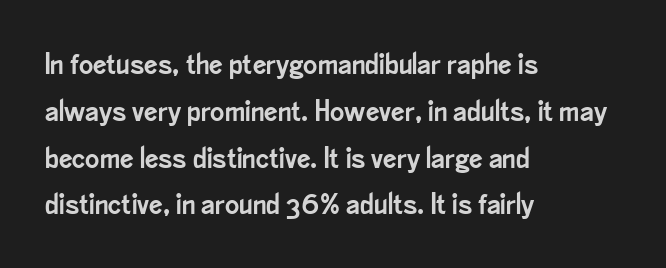
Q: Is the text italic (slanted)? A: No, it is upright.
Q: Is the typeface a serif or a sans-serif typeface? A: Sans-serif.
Q: Is the text underlined? A: No.
Q: How is the paragraph aligned? A: Left-aligned.
Q: Is the spacing between letters normal or unusually wide? A: Normal.
Q: Is the spacing between lines tight, normal or loose? A: Normal.
Q: Width (condensed, normal, or wide)? A: Condensed.
Q: Stroke contrast? A: Low.
Q: x-height? A: Small.
Q: Monospaced? A: No.
